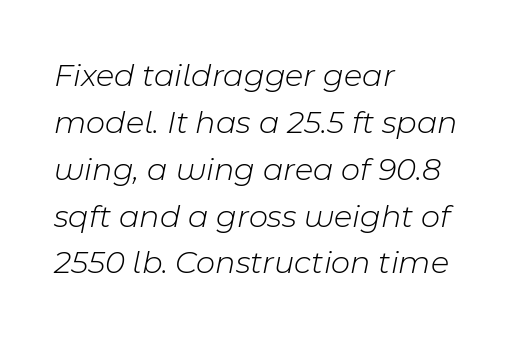
The image shows 33 px light type, italic (leaning right); set left-aligned, normal line spacing (1.42x), normal letter spacing, not underlined; low stroke contrast and a medium x-height.
